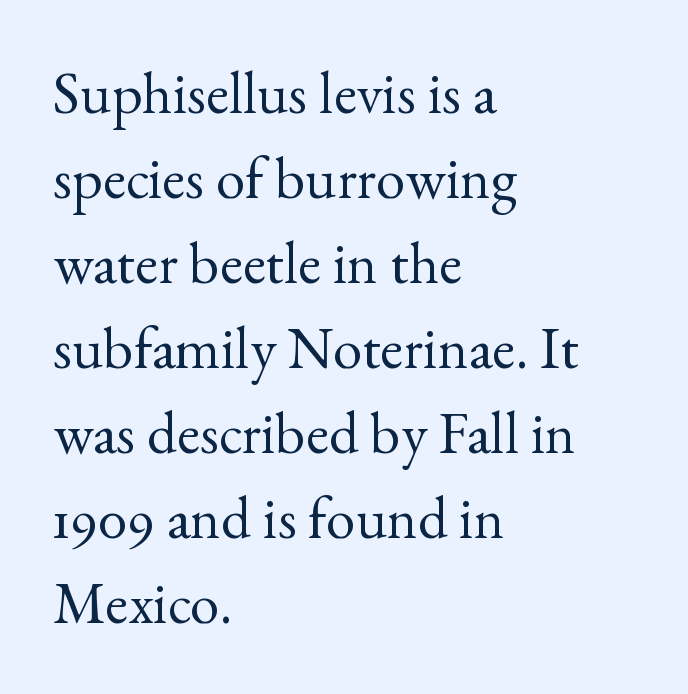
The image shows 59 px regular-weight serif type, upright; set left-aligned, normal line spacing (1.44x), normal letter spacing, not underlined; a small x-height.
